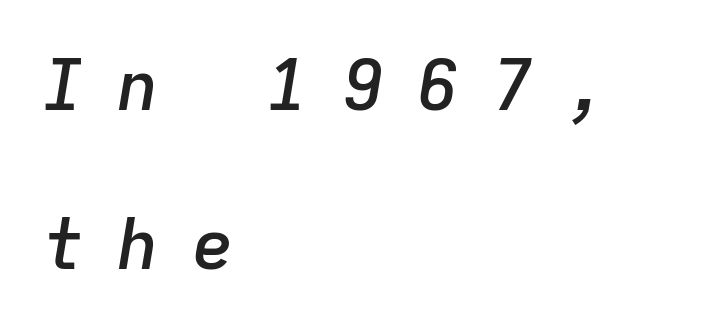
{"italic": "yes", "lean": "right", "slant_degrees": 9, "bold": "semi", "weight": "semibold", "width": "normal", "stroke_contrast": "low", "x_height": "medium", "monospaced": "yes", "underline": "no", "align": "left", "line_spacing": "loose", "line_spacing_ratio": 2.27, "letter_spacing": "wide", "letter_spacing_em": 0.47, "glyph_px": 70}
